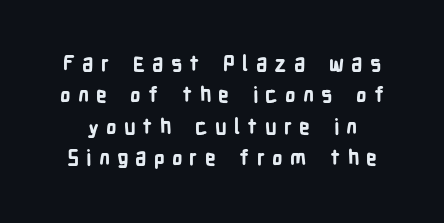
Descender tails drop into unmarked territory. These lines have a slow, spaced-out rhythm from letter to letter. The sample has been set heavy, in full bold. Honestly, the row spacing looks completely unremarkable.
